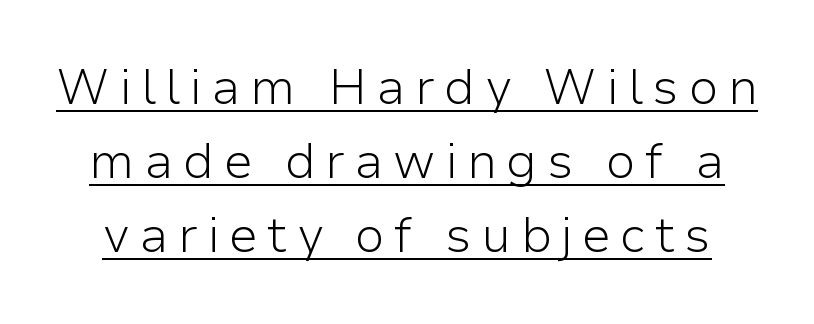
Q: Is the text bold? A: No.
Q: Is the text italic (slanted)? A: No, it is upright.
Q: Is the typeface a serif or a sans-serif typeface? A: Sans-serif.
Q: Is the text underlined? A: Yes.
Q: Is the spacing between lines tight, normal or loose? A: Normal.
Q: Width (condensed, normal, or wide)? A: Normal.
Q: Stroke contrast? A: Low.
Q: x-height? A: Medium.
Q: Monospaced? A: No.
